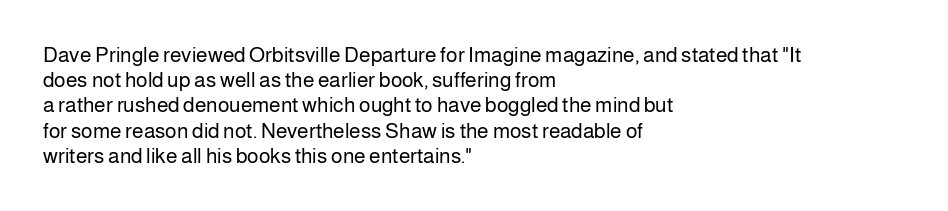
The letterforms sit shoulder to shoulder at normal distance. Typeset ragged right — the left edge is the straight one. The lettering holds an erect, upright posture throughout. Vertical stems look standard width or narrower in stroke. Beneath every word, the page is bare.
